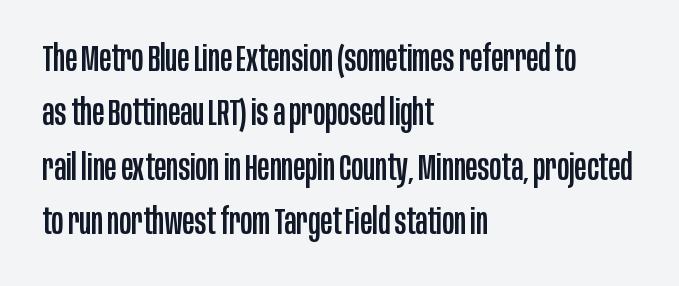
The image shows 36 px condensed sans-serif type, upright; set left-aligned, normal line spacing (1.51x), normal letter spacing, not underlined; low stroke contrast and a large x-height.
